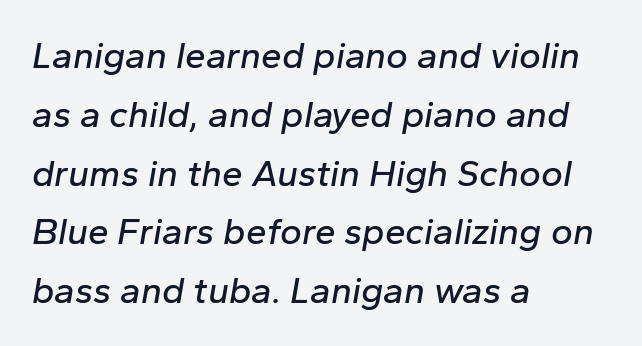
The image shows 37 px text type, italic (leaning right); set left-aligned, normal line spacing (1.59x), normal letter spacing, not underlined; low stroke contrast and a medium x-height.
